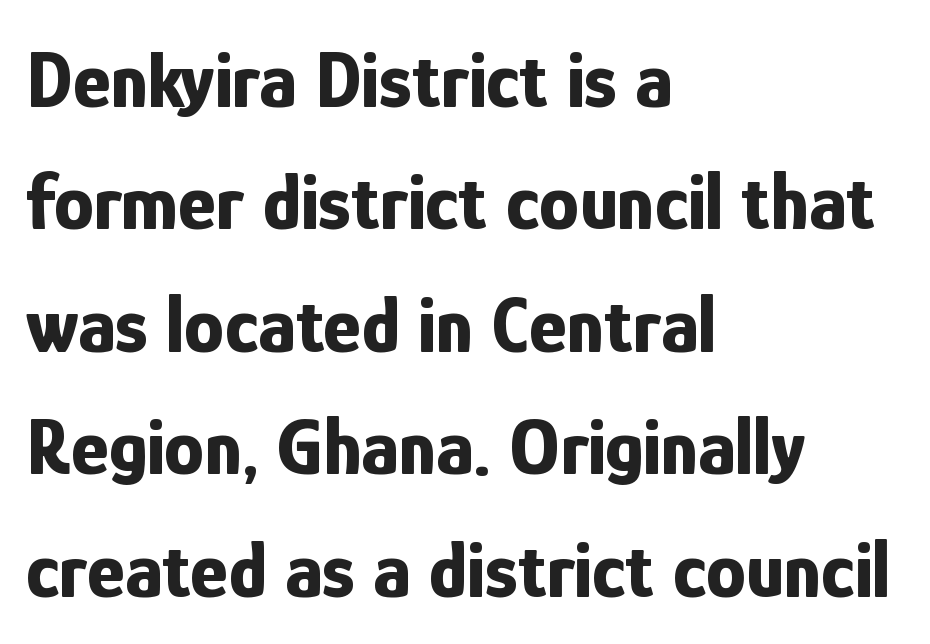
The image shows 80 px bold, condensed sans-serif type, upright; set left-aligned, normal line spacing (1.53x), normal letter spacing, not underlined; low stroke contrast and a medium x-height.
